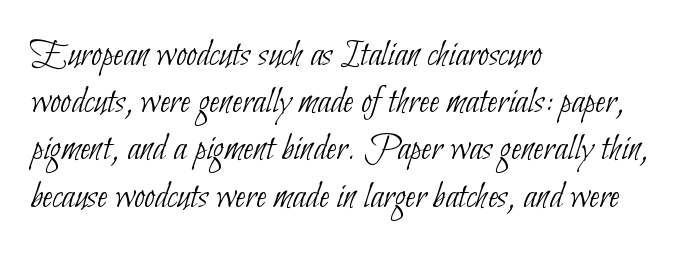
{"serif": "no", "bold": "no", "weight": "thin", "width": "condensed", "stroke_contrast": "low", "x_height": "small", "monospaced": "no", "underline": "no", "align": "left", "line_spacing_ratio": 1.21, "letter_spacing": "normal", "letter_spacing_em": 0.0, "glyph_px": 39}
